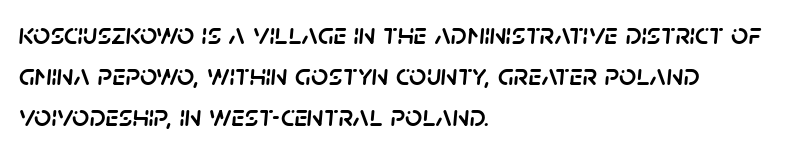
{"italic": "yes", "lean": "right", "slant_degrees": 5, "width": "normal", "stroke_contrast": "low", "x_height": "large", "monospaced": "no", "underline": "no", "align": "left", "line_spacing": "normal", "line_spacing_ratio": 1.36, "letter_spacing": "normal", "letter_spacing_em": 0.0, "glyph_px": 30}
